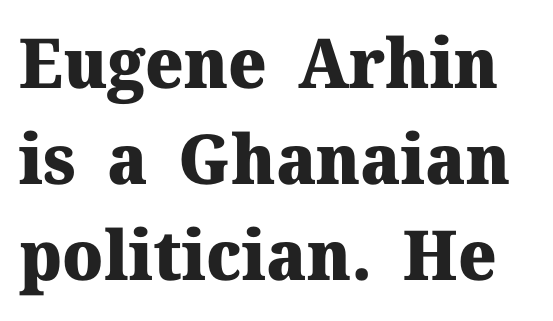
Q: Is the text bold? A: Yes.
Q: Is the text italic (slanted)? A: No, it is upright.
Q: Is the typeface a serif or a sans-serif typeface? A: Serif.
Q: Is the text underlined? A: No.
Q: Is the spacing between letters normal or unusually wide? A: Normal.
Q: Is the spacing between lines tight, normal or loose? A: Normal.
Q: Width (condensed, normal, or wide)? A: Normal.
Q: Stroke contrast? A: Medium.
Q: x-height? A: Medium.
Q: Monospaced? A: No.
